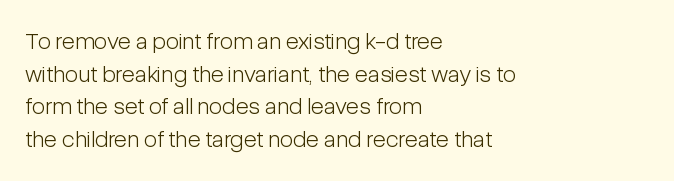
{"italic": "no", "bold": "no", "underline": "no", "align": "left", "line_spacing": "normal", "line_spacing_ratio": 1.36, "letter_spacing": "normal", "letter_spacing_em": 0.0, "glyph_px": 24}
